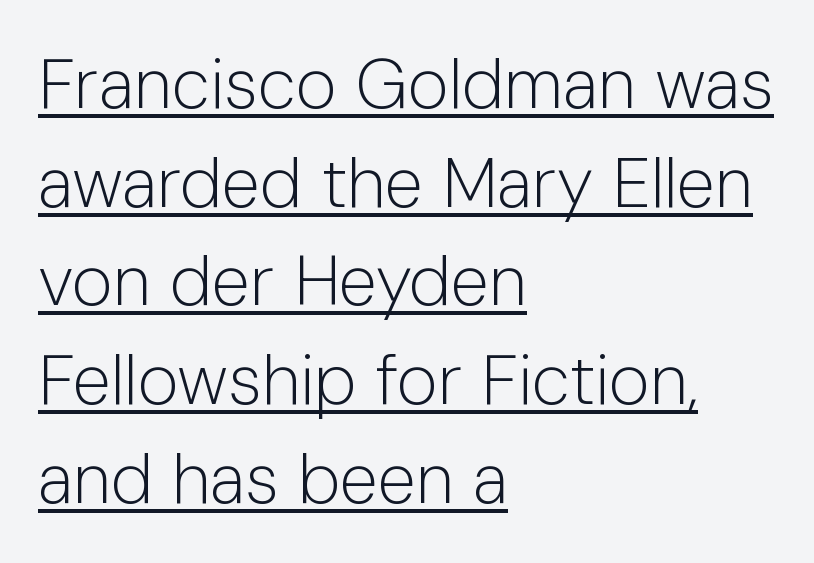
No letter is thick-stroked: the sample isn't bold. Interline gaps are of average width in this sample. Serif or sans? Sans — the stroke terminals are bare. Spacing between characters is what you'd get straight out of the box.
